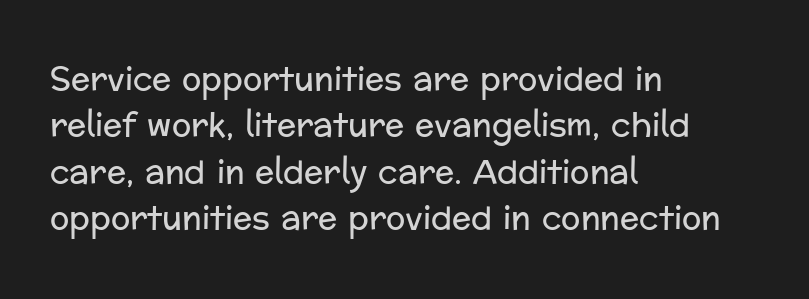
A student would call this left alignment; a typographer would say flush left, rag right. Lines of text with bare space underneath. The strokes are not fattened; the text isn't bold. Does extra space separate the letters? No, they use regular spacing. Does the lettering tilt? It doesn't — this is upright. The vertical gap from one line to the next is medium.
